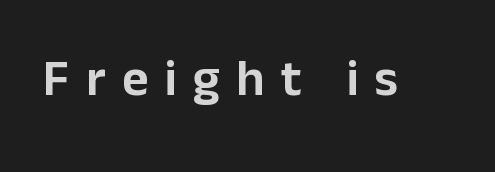
Q: Is the text italic (slanted)? A: No, it is upright.
Q: Is the typeface a serif or a sans-serif typeface? A: Sans-serif.
Q: Is the text underlined? A: No.
Q: Is the spacing between letters normal or unusually wide? A: Unusually wide.
Q: Width (condensed, normal, or wide)? A: Normal.
Q: Stroke contrast? A: Low.
Q: x-height? A: Medium.
Q: Monospaced? A: No.
